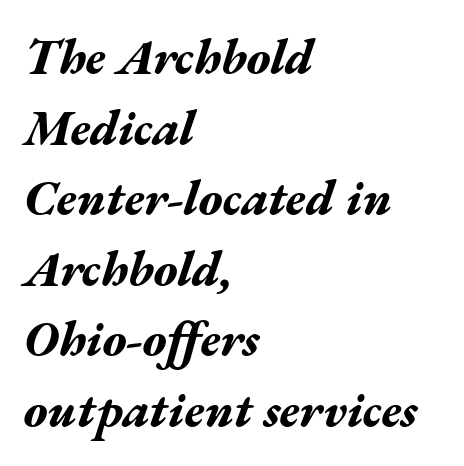
The axis of the letterforms is tilted away from vertical. The passage shown stacks its lines at a standard gap. The string is rendered with underlining switched off. Strokes here are thick enough to call this a true bold. Tracking value appears to be zero — textbook default spacing. The rag falls on the right side of this text block.
